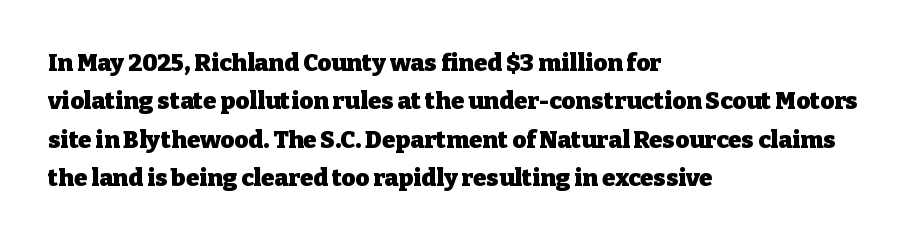
Check the space under the baseline: it is left empty. A classic flush-left, rag-right setting is used for this passage. These lines sit exactly where default settings would place them. Students, note that the glyphs here touch the page at normal intervals. The type sits square on the baseline with zero lean.
